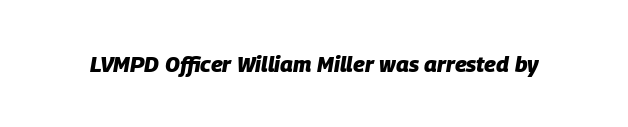
{"italic": "yes", "lean": "right", "slant_degrees": 9, "bold": "yes", "underline": "no", "letter_spacing": "normal", "letter_spacing_em": 0.0, "glyph_px": 22}
